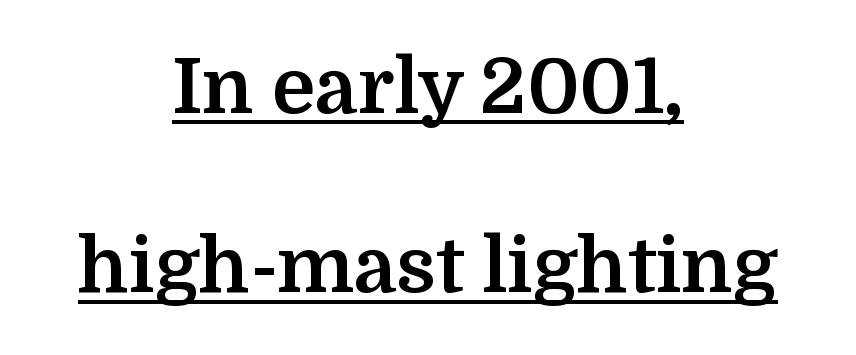
Q: Is the text bold? A: Yes.
Q: Is the text italic (slanted)? A: No, it is upright.
Q: Is the typeface a serif or a sans-serif typeface? A: Serif.
Q: Is the text underlined? A: Yes.
Q: How is the paragraph aligned? A: Centered.
Q: Is the spacing between letters normal or unusually wide? A: Normal.
Q: Is the spacing between lines tight, normal or loose? A: Loose.
Q: Width (condensed, normal, or wide)? A: Normal.
Q: Stroke contrast? A: Medium.
Q: x-height? A: Medium.
Q: Monospaced? A: No.
